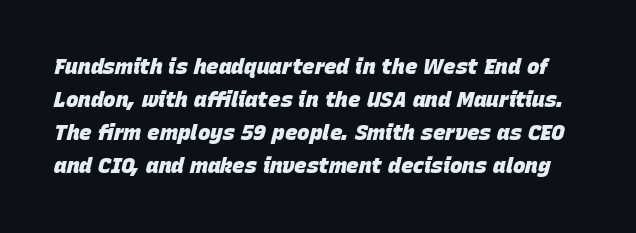
The image shows 21 px bold type, italic (leaning right); set normal line spacing (1.57x), normal letter spacing, not underlined.
